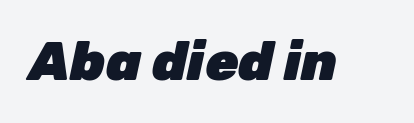
Letters rest on an invisible, unmarked baseline. There is no visible air inserted between adjacent glyphs. Spacing verdict: proportional, widths tailored to each character. Stroke thickness is high; the sample reads as a true bold.
